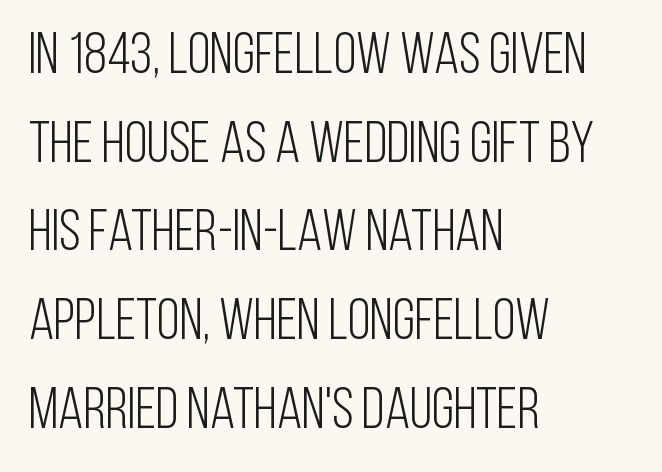
The image shows 58 px light, condensed sans-serif type, upright; set left-aligned, normal line spacing (1.53x), normal letter spacing, not underlined; low stroke contrast and a large x-height.
